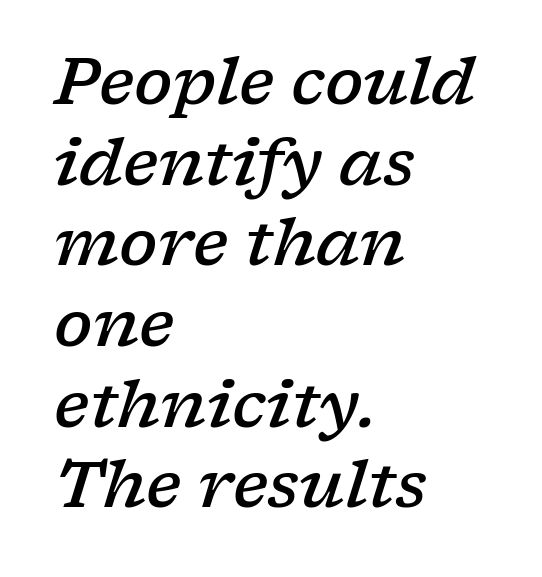
{"serif": "yes", "italic": "yes", "lean": "right", "slant_degrees": 17, "bold": "semi", "weight": "semibold", "width": "wide", "stroke_contrast": "low", "x_height": "medium", "monospaced": "no", "underline": "no", "align": "left", "line_spacing": "normal", "line_spacing_ratio": 1.26, "letter_spacing": "normal", "letter_spacing_em": 0.0, "glyph_px": 64}
